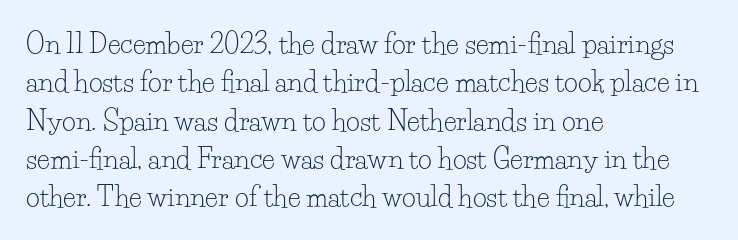
Q: Is the text bold? A: No.
Q: Is the text italic (slanted)? A: No, it is upright.
Q: Is the text underlined? A: No.
Q: How is the paragraph aligned? A: Left-aligned.
Q: Is the spacing between letters normal or unusually wide? A: Normal.
Q: Is the spacing between lines tight, normal or loose? A: Normal.
